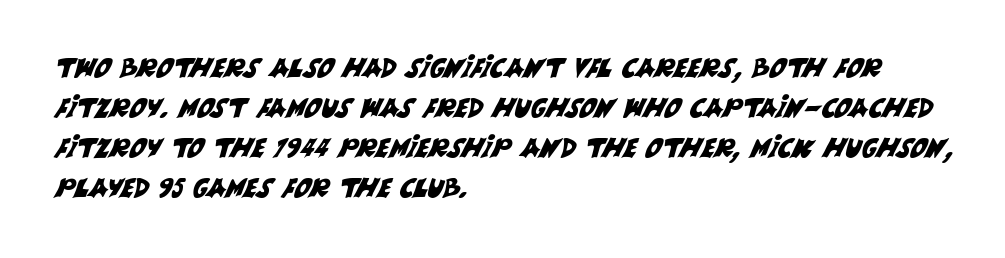
{"underline": "no", "align": "left", "line_spacing": "normal", "line_spacing_ratio": 1.54, "letter_spacing": "normal", "letter_spacing_em": 0.0, "glyph_px": 26}
